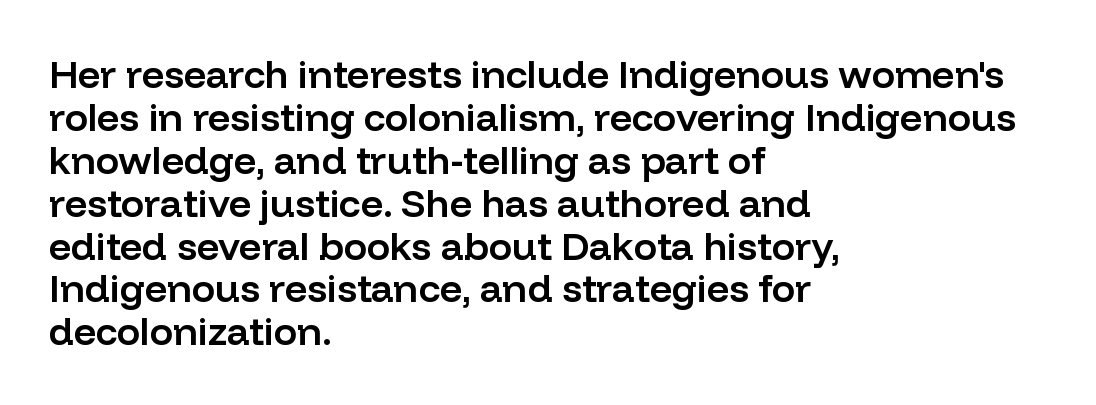
The image shows 39 px semibold sans-serif type, upright; set left-aligned, tight line spacing (1.1x), normal letter spacing, not underlined; low stroke contrast and a medium x-height.
